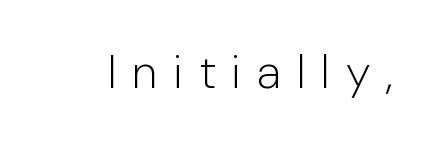
The image shows 47 px light sans-serif type, upright; set unusually wide letter spacing (+0.34 em), not underlined; low stroke contrast and a medium x-height.
